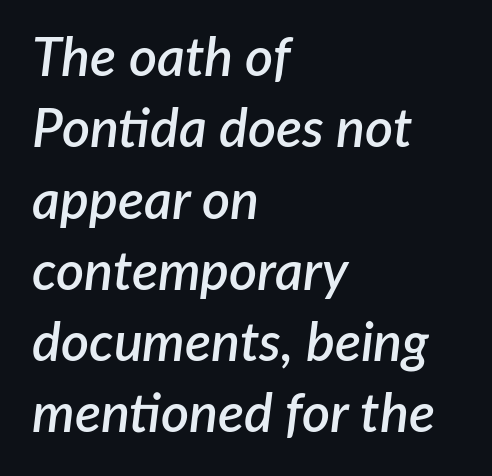
Q: Is the text bold? A: Semi-bold.
Q: Is the text italic (slanted)? A: Yes, it leans right by about 7 degrees.
Q: Is the text underlined? A: No.
Q: How is the paragraph aligned? A: Left-aligned.
Q: Is the spacing between letters normal or unusually wide? A: Normal.
Q: Is the spacing between lines tight, normal or loose? A: Normal.
Q: Width (condensed, normal, or wide)? A: Normal.
Q: Stroke contrast? A: Low.
Q: x-height? A: Medium.
Q: Monospaced? A: No.
